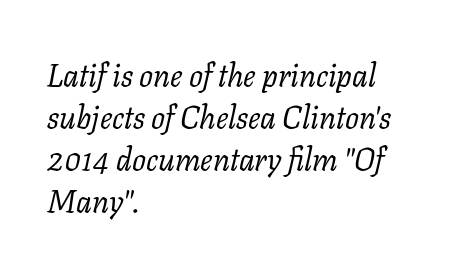
Q: Is the text bold? A: No.
Q: Is the text italic (slanted)? A: Yes, it leans right by about 11 degrees.
Q: Is the typeface a serif or a sans-serif typeface? A: Serif.
Q: Is the text underlined? A: No.
Q: How is the paragraph aligned? A: Left-aligned.
Q: Is the spacing between letters normal or unusually wide? A: Normal.
Q: Is the spacing between lines tight, normal or loose? A: Normal.
Q: Width (condensed, normal, or wide)? A: Normal.
Q: Stroke contrast? A: Low.
Q: x-height? A: Medium.
Q: Monospaced? A: No.
